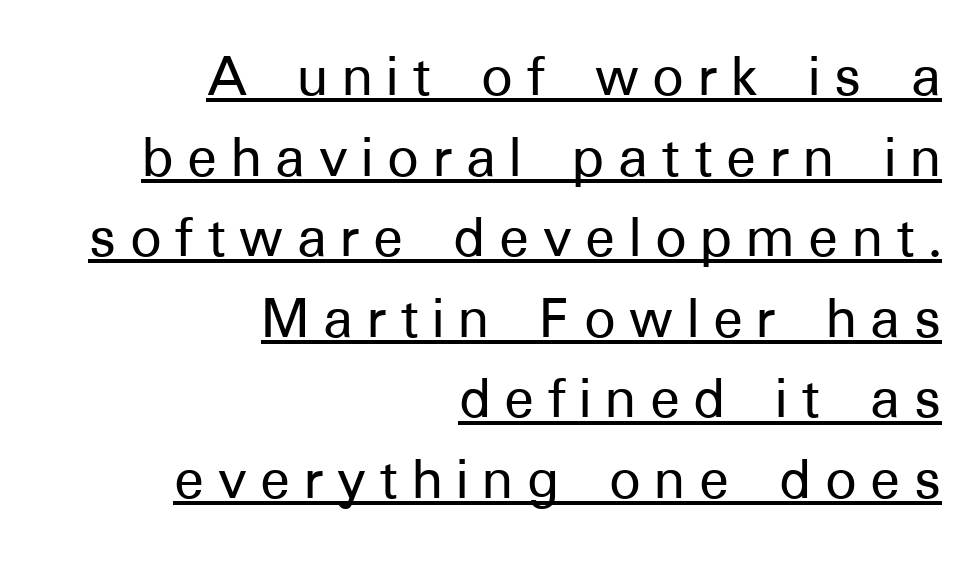
{"serif": "no", "italic": "no", "width": "normal", "stroke_contrast": "low", "x_height": "medium", "monospaced": "no", "underline": "yes", "align": "right", "line_spacing": "normal", "line_spacing_ratio": 1.3, "letter_spacing": "wide", "letter_spacing_em": 0.22, "glyph_px": 62}
